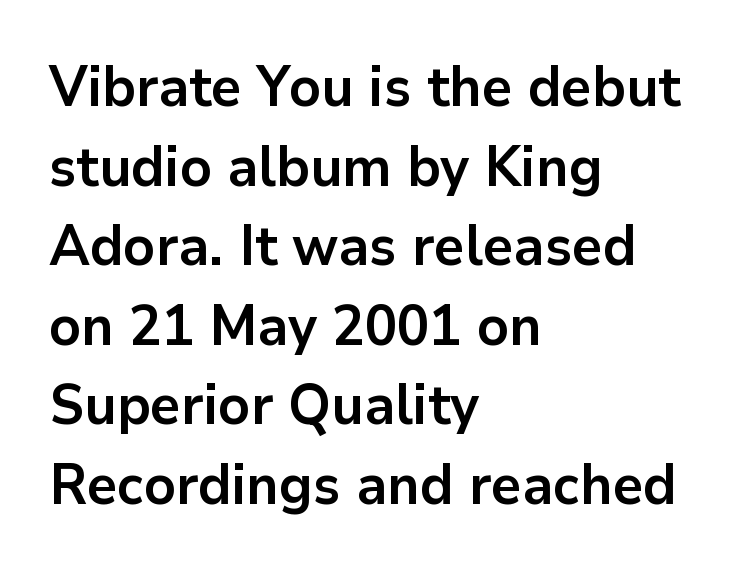
{"serif": "no", "italic": "no", "bold": "yes", "weight": "bold", "width": "normal", "stroke_contrast": "low", "x_height": "medium", "monospaced": "no", "underline": "no", "align": "left", "line_spacing": "normal", "line_spacing_ratio": 1.42, "letter_spacing": "normal", "letter_spacing_em": 0.0, "glyph_px": 56}
